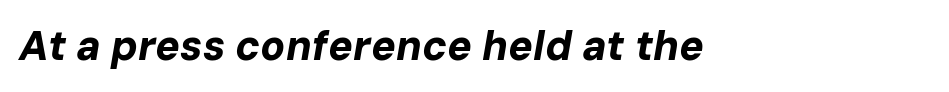
{"italic": "yes", "lean": "right", "slant_degrees": 10, "bold": "yes", "weight": "bold", "width": "normal", "stroke_contrast": "low", "x_height": "medium", "monospaced": "no", "underline": "no", "letter_spacing": "normal", "letter_spacing_em": 0.0, "glyph_px": 41}
